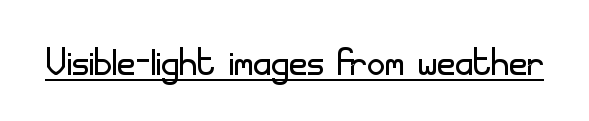
Q: Is the text bold? A: No.
Q: Is the text italic (slanted)? A: No, it is upright.
Q: Is the typeface a serif or a sans-serif typeface? A: Sans-serif.
Q: Is the text underlined? A: Yes.
Q: Is the spacing between letters normal or unusually wide? A: Normal.
Q: Width (condensed, normal, or wide)? A: Normal.
Q: Stroke contrast? A: Low.
Q: x-height? A: Small.
Q: Monospaced? A: No.
